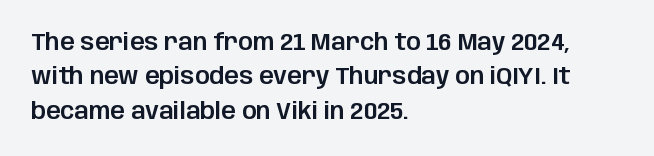
The image shows 23 px text type, upright; set left-aligned, normal line spacing (1.49x), normal letter spacing, not underlined.
